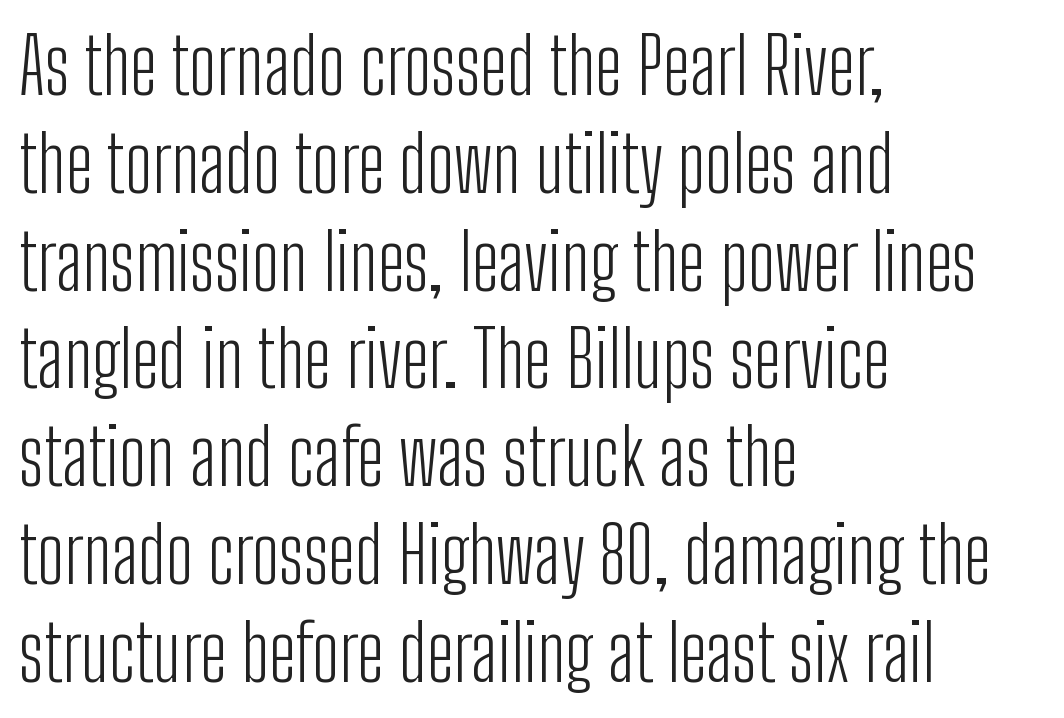
Plain, unruled lines of type. Leading: standard. No letter is thick-stroked: the sample isn't bold. The ragged edge is on the right, which tells us the setting is flush left.
